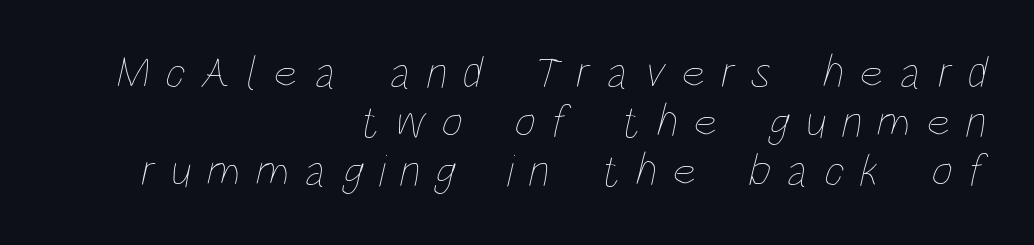
{"bold": "no", "weight": "thin", "width": "condensed", "stroke_contrast": "low", "x_height": "large", "monospaced": "no", "underline": "no", "align": "right", "line_spacing": "tight", "line_spacing_ratio": 1.06, "letter_spacing": "wide", "letter_spacing_em": 0.34, "glyph_px": 46}
